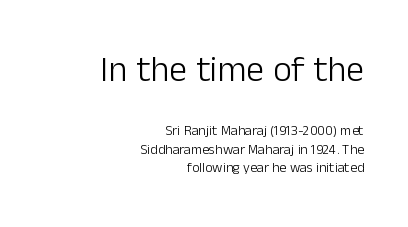
{"serif": "no", "italic": "no", "bold": "no", "weight": "light", "width": "normal", "stroke_contrast": "low", "x_height": "medium", "monospaced": "no", "underline": "no", "align": "right", "line_spacing": "normal", "line_spacing_ratio": 1.32, "letter_spacing": "normal", "letter_spacing_em": 0.0, "larger_block": "first", "size_ratio": 2.57, "glyph_px": 36}
